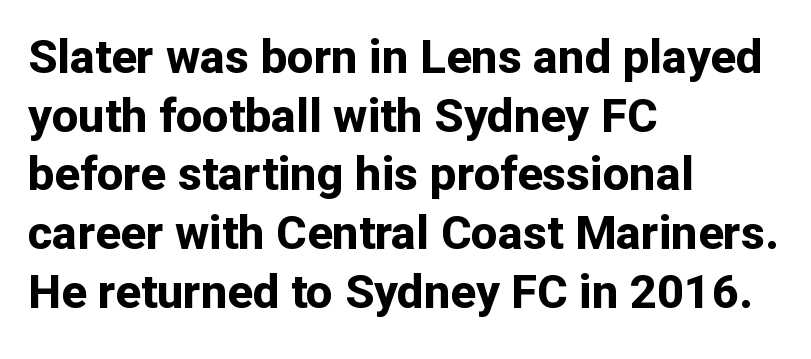
{"serif": "no", "italic": "no", "bold": "yes", "weight": "bold", "width": "normal", "stroke_contrast": "low", "x_height": "medium", "monospaced": "no", "underline": "no", "align": "left", "line_spacing": "normal", "line_spacing_ratio": 1.25, "letter_spacing": "normal", "letter_spacing_em": 0.0, "glyph_px": 47}
